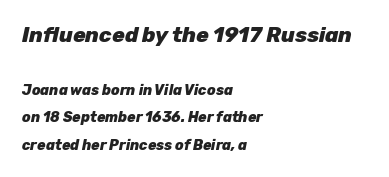
Q: Is the text bold? A: Yes.
Q: Is the text italic (slanted)? A: Yes, it leans right by about 12 degrees.
Q: Is the text underlined? A: No.
Q: How is the paragraph aligned? A: Left-aligned.
Q: Is the spacing between letters normal or unusually wide? A: Normal.
Q: Is the spacing between lines tight, normal or loose? A: Loose.
Q: Which block of text is set in a larger size, the first (top) or the second (bottom)? A: The first (top) one.
